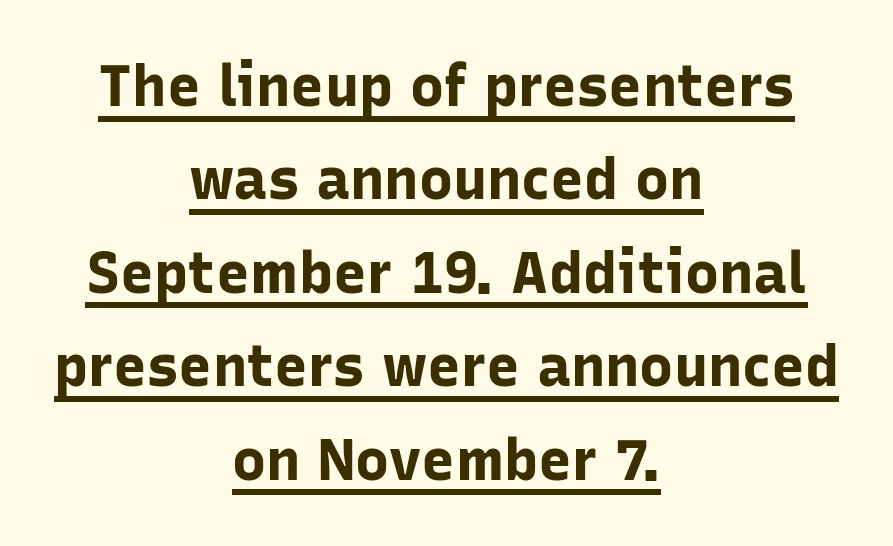
The image shows 57 px bold sans-serif type, upright; set centered, normal line spacing (1.64x), normal letter spacing, underlined; low stroke contrast and a medium x-height.
